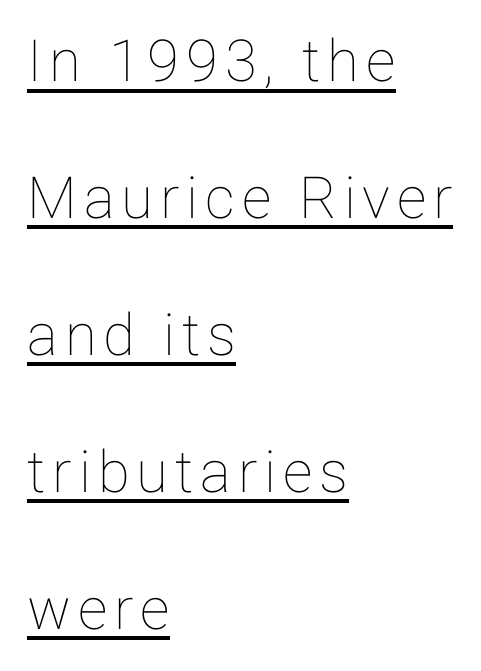
The passage is arranged the way most books set body copy — flush left. The block of text is sparse from top to bottom, with ample space between rows. The passage shown is typed in a proportional face where columns would drift. A baseline rule has been typeset under these characters.
